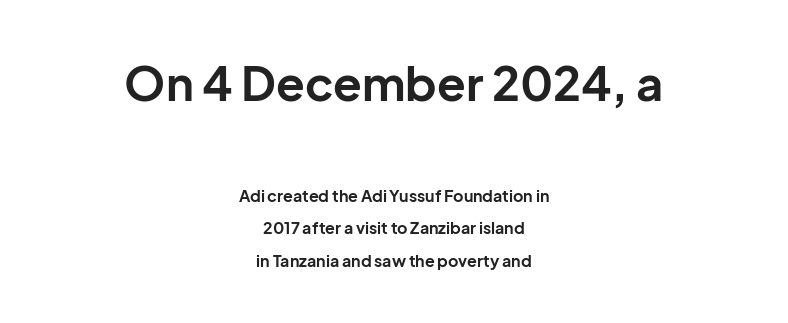
Scale decreases going downward across the two blocks. This block would shrink considerably if given ordinary leading; it's expanded now. Strokes here are thick enough to call this a true bold. Rule under the text: the space is simply empty.
